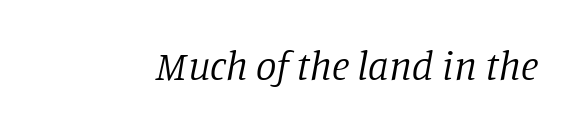
{"serif": "yes", "italic": "yes", "lean": "right", "slant_degrees": 11, "bold": "no", "weight": "regular", "width": "normal", "stroke_contrast": "low", "x_height": "large", "monospaced": "no", "underline": "no", "letter_spacing": "normal", "letter_spacing_em": 0.0, "glyph_px": 41}
